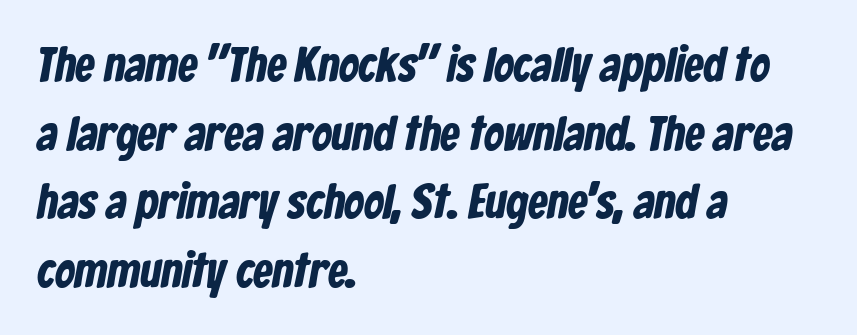
Honestly, the letter spacing is just normal — you wouldn't notice it. Proportional: the letters do not fall into vertical columns. The lines are quadded left. Summary of vertical rhythm: regular, with standard interline spacing. Each glyph is drawn with heavy, bold strokes.
